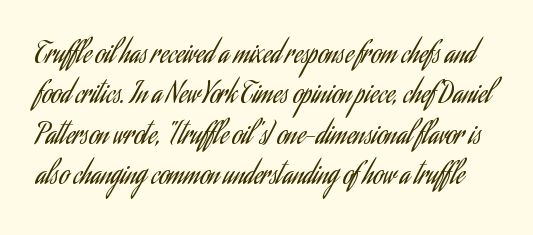
{"bold": "no", "underline": "no", "line_spacing": "normal", "line_spacing_ratio": 1.5, "letter_spacing": "normal", "letter_spacing_em": 0.0, "glyph_px": 27}
